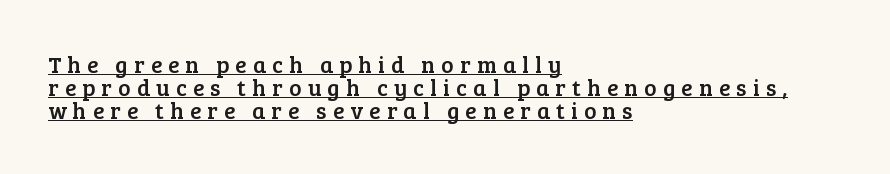
{"italic": "no", "underline": "yes", "align": "left", "line_spacing": "tight", "line_spacing_ratio": 1.0, "letter_spacing": "wide", "letter_spacing_em": 0.27, "glyph_px": 23}
